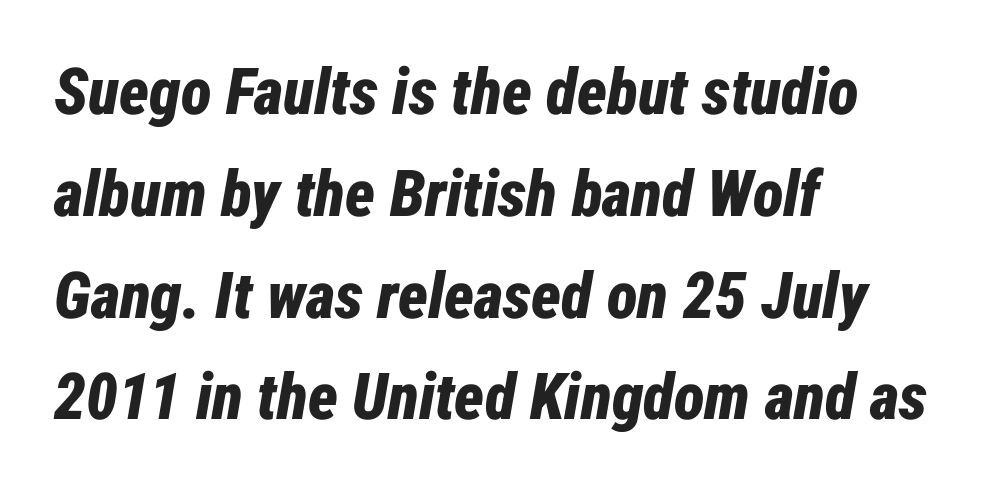
{"italic": "yes", "lean": "right", "slant_degrees": 12, "bold": "yes", "weight": "bold", "width": "condensed", "stroke_contrast": "low", "x_height": "medium", "monospaced": "no", "underline": "no", "align": "left", "line_spacing": "normal", "line_spacing_ratio": 1.59, "letter_spacing": "normal", "letter_spacing_em": 0.0, "glyph_px": 64}
